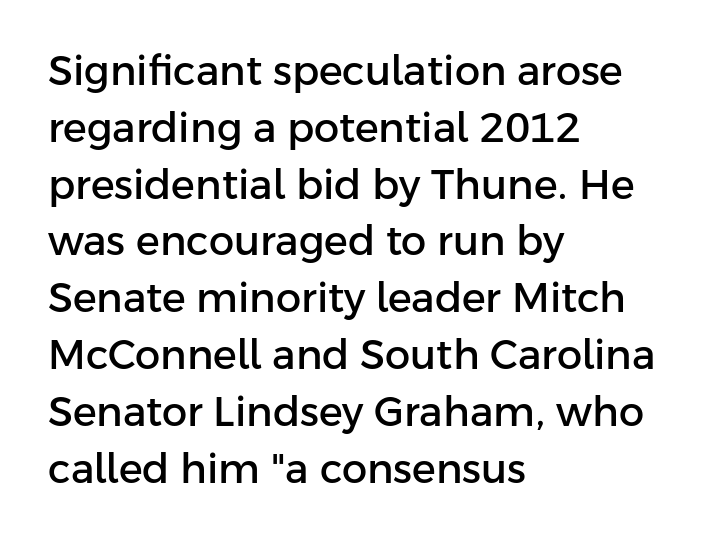
In terms of posture, this sample is upright. You could call the tracking neutral — neither tight nor loose. The typesetter chose a ragged-right arrangement here. Descenders hang freely into open space.
